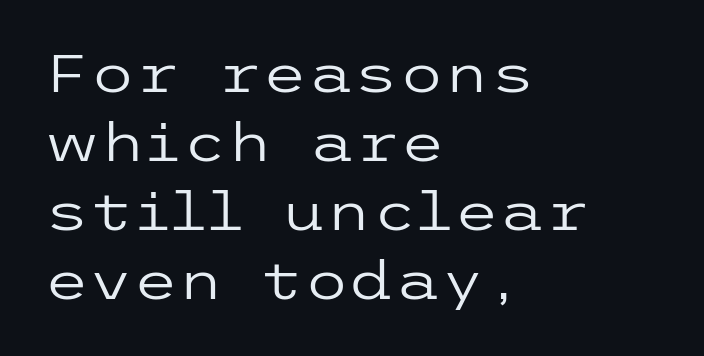
{"serif": "no", "italic": "no", "bold": "no", "weight": "regular", "width": "wide", "stroke_contrast": "low", "x_height": "medium", "underline": "no", "align": "left", "line_spacing": "normal", "line_spacing_ratio": 1.33, "letter_spacing": "normal", "letter_spacing_em": 0.0, "glyph_px": 52}
